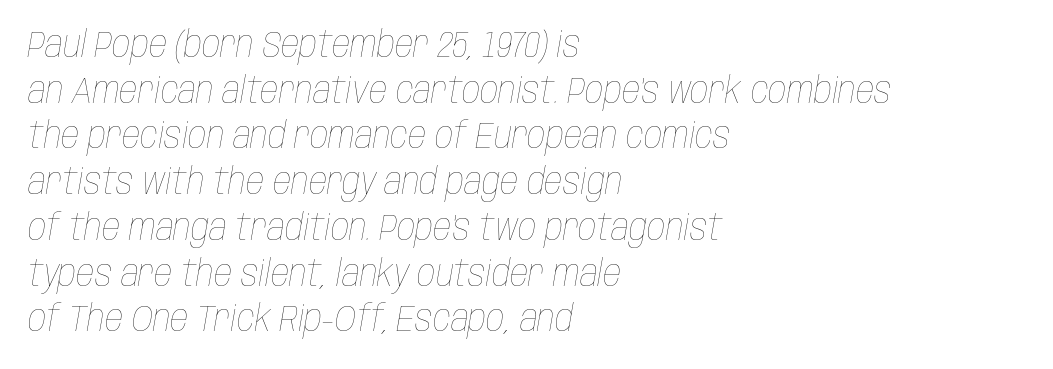
{"italic": "yes", "lean": "right", "slant_degrees": 10, "bold": "no", "weight": "thin", "width": "condensed", "stroke_contrast": "low", "x_height": "large", "monospaced": "no", "underline": "no", "align": "left", "line_spacing": "normal", "line_spacing_ratio": 1.27, "letter_spacing": "normal", "letter_spacing_em": 0.0, "glyph_px": 36}
